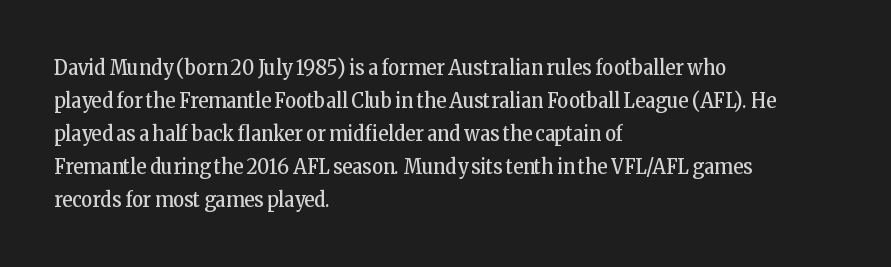
No italicization has been applied; the sample stays upright. This rendering features lettering with no underline. Summary of weight: not heavy and not bold. The typesetter chose a ragged-right arrangement here. The vertical gap from one line to the next is medium.
